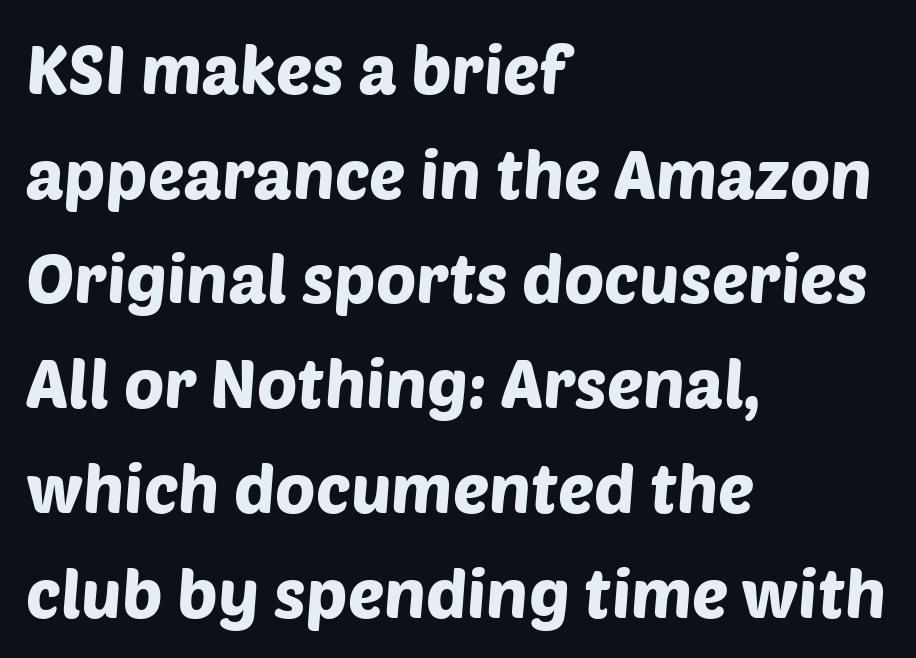
{"serif": "no", "width": "normal", "stroke_contrast": "low", "x_height": "large", "monospaced": "no", "underline": "no", "align": "left", "line_spacing": "normal", "line_spacing_ratio": 1.54, "letter_spacing": "normal", "letter_spacing_em": 0.0, "glyph_px": 68}
